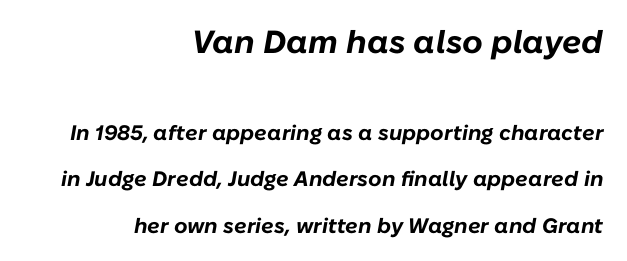
Observe the lean: these are italic letterforms. Stroke thickness is high; the sample reads as a true bold. Varying glyph widths throughout — classic text-font behaviour. The vertical gap from one line to the next is large. Compare the two chunks: the upper has the greater cap height.
